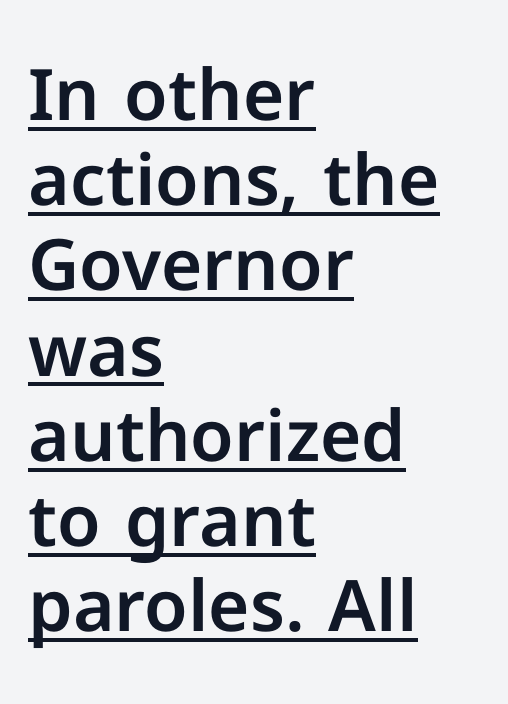
The image shows 71 px sans-serif type, upright; set left-aligned, line spacing 1.2x, normal letter spacing, underlined; low stroke contrast and a medium x-height.
